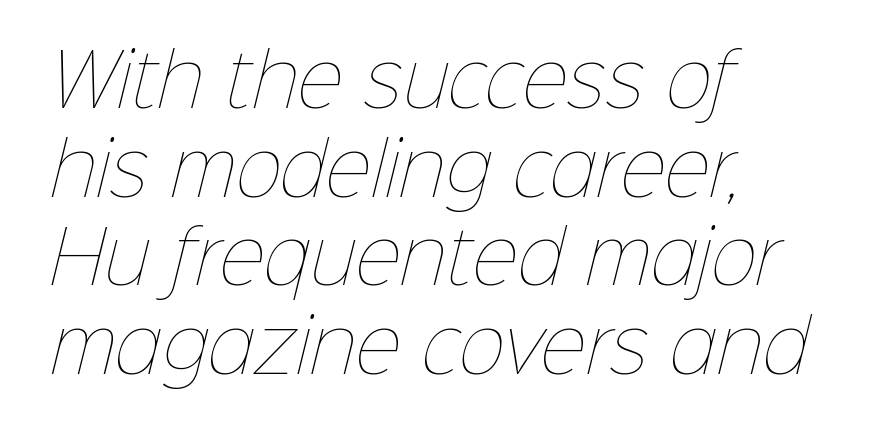
The image shows 71 px thin type; set left-aligned, normal line spacing (1.25x), normal letter spacing, not underlined; low stroke contrast and a medium x-height.
